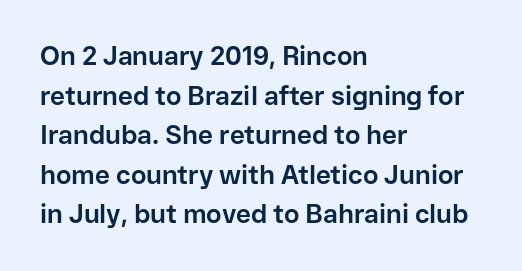
{"italic": "no", "bold": "yes", "underline": "no", "align": "left", "line_spacing": "normal", "line_spacing_ratio": 1.52, "letter_spacing": "normal", "letter_spacing_em": 0.0, "glyph_px": 26}
